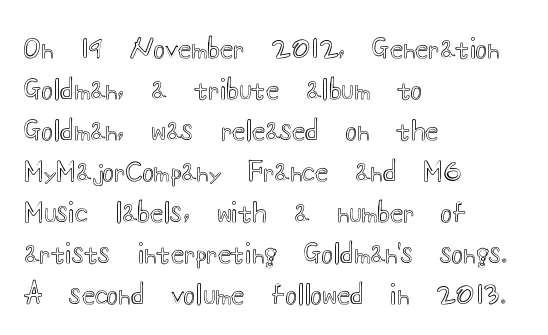
{"italic": "no", "underline": "no", "align": "left", "line_spacing": "normal", "line_spacing_ratio": 1.52, "letter_spacing": "normal", "letter_spacing_em": 0.0, "glyph_px": 27}
